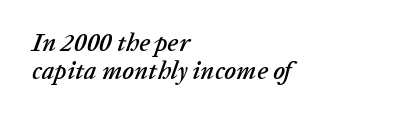
The image shows 25 px text type, italic (leaning right); set left-aligned, tight line spacing (1.12x), normal letter spacing, not underlined.
